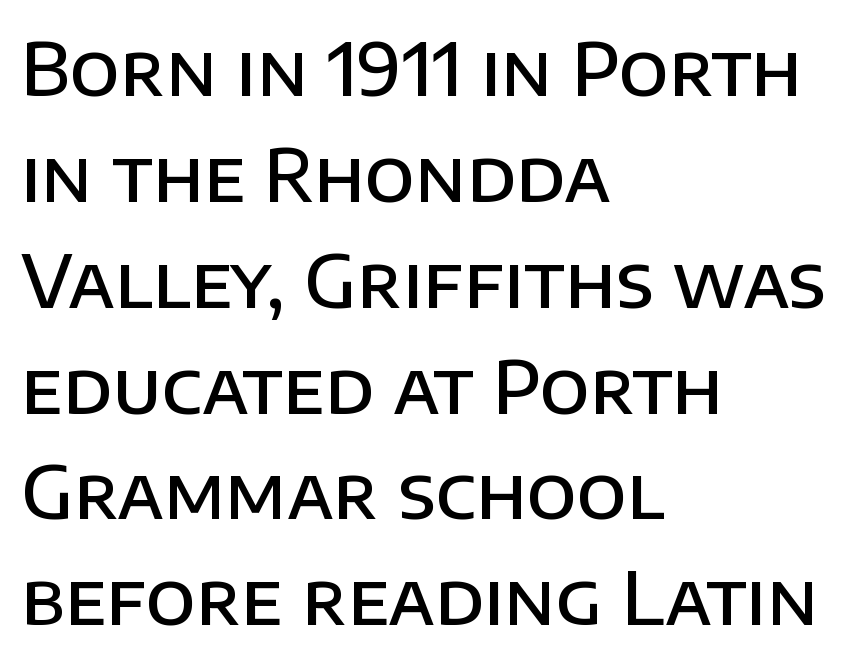
{"serif": "no", "italic": "no", "bold": "semi", "weight": "semibold", "width": "normal", "stroke_contrast": "low", "x_height": "large", "monospaced": "no", "underline": "no", "align": "left", "line_spacing": "normal", "line_spacing_ratio": 1.47, "letter_spacing": "normal", "letter_spacing_em": 0.0, "glyph_px": 72}
